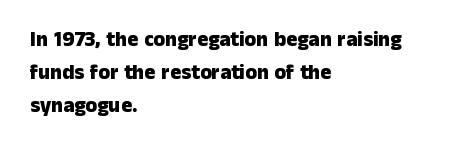
Q: Is the text bold? A: Yes.
Q: Is the text italic (slanted)? A: No, it is upright.
Q: Is the text underlined? A: No.
Q: How is the paragraph aligned? A: Left-aligned.
Q: Is the spacing between letters normal or unusually wide? A: Normal.
Q: Is the spacing between lines tight, normal or loose? A: Normal.
